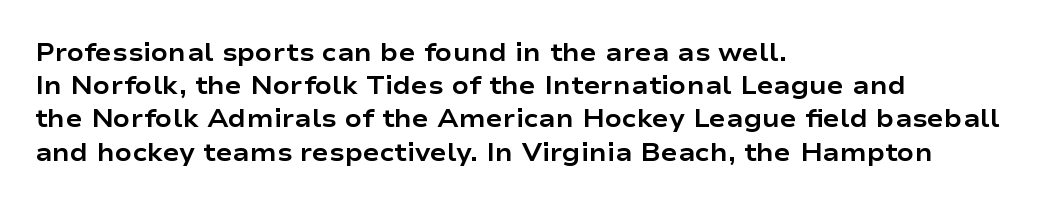
Q: Is the text bold? A: Yes.
Q: Is the text italic (slanted)? A: No, it is upright.
Q: Is the text underlined? A: No.
Q: How is the paragraph aligned? A: Left-aligned.
Q: Is the spacing between letters normal or unusually wide? A: Normal.
Q: Is the spacing between lines tight, normal or loose? A: Normal.
